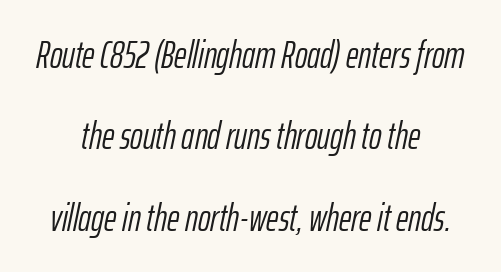
Q: Is the text bold? A: No.
Q: Is the text italic (slanted)? A: Yes, it leans right by about 12 degrees.
Q: Is the text underlined? A: No.
Q: How is the paragraph aligned? A: Centered.
Q: Is the spacing between letters normal or unusually wide? A: Normal.
Q: Is the spacing between lines tight, normal or loose? A: Loose.
Q: Width (condensed, normal, or wide)? A: Condensed.
Q: Stroke contrast? A: Low.
Q: x-height? A: Medium.
Q: Monospaced? A: No.
